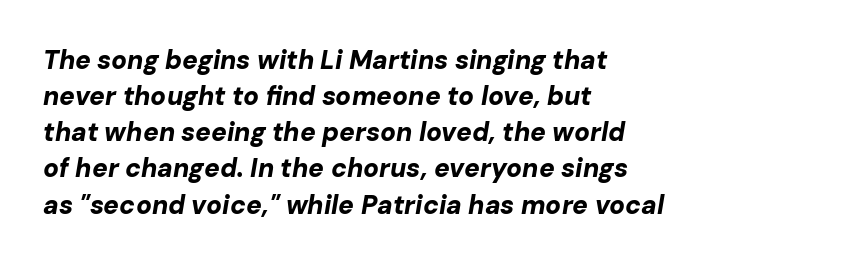
The image shows 26 px bold type, italic (leaning right); set left-aligned, normal line spacing (1.39x), normal letter spacing, not underlined.
